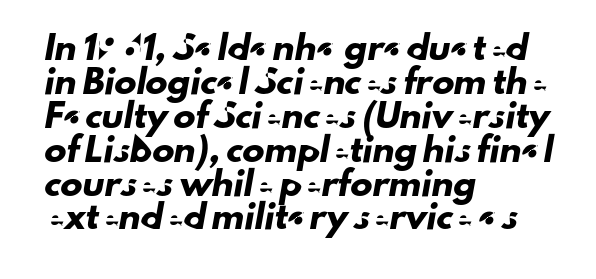
The image shows 22 px text type; set left-aligned, normal line spacing (1.54x), normal letter spacing, not underlined.
